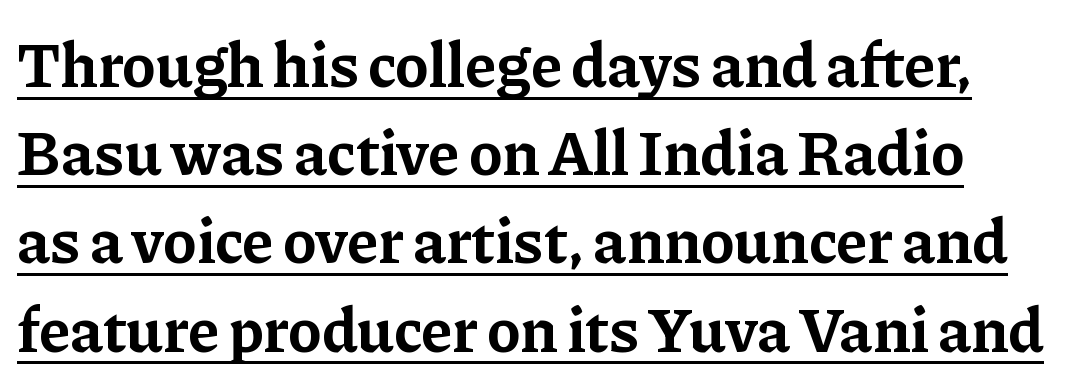
The image shows 63 px bold serif type, upright; set left-aligned, normal line spacing (1.4x), normal letter spacing, underlined; low stroke contrast and a medium x-height.
